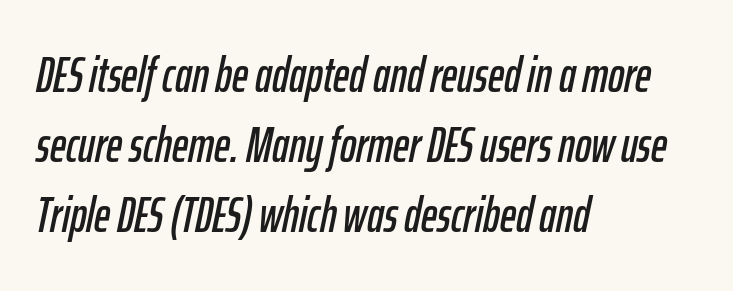
{"italic": "yes", "lean": "right", "slant_degrees": 12, "width": "condensed", "stroke_contrast": "low", "x_height": "medium", "monospaced": "no", "underline": "no", "align": "left", "line_spacing": "normal", "line_spacing_ratio": 1.43, "letter_spacing": "normal", "letter_spacing_em": 0.0, "glyph_px": 49}
